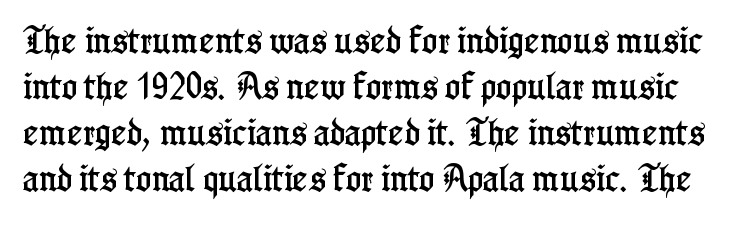
The image shows 29 px condensed serif type, upright; set normal line spacing (1.59x), normal letter spacing, not underlined; low stroke contrast and a medium x-height.
